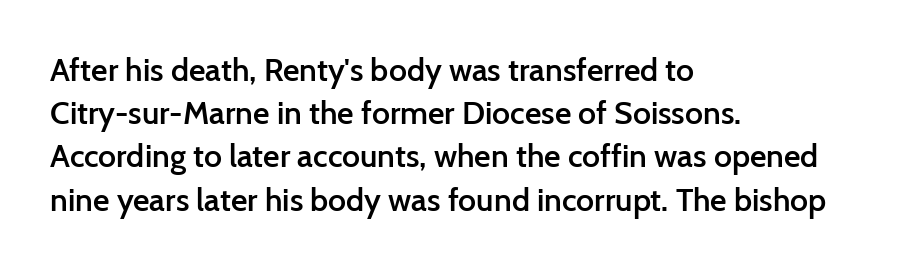
Characters follow at the spacing the type designer built in. Summary of weight: moderately heavy, a semibold. Left-aligned paragraph, ragged on the right. The letters advance in unequal steps, a hallmark of proportional type. Do the letters lean? They stand straight.
